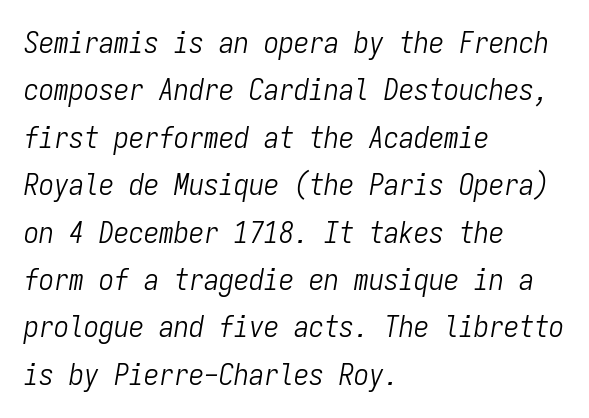
Q: Is the text bold? A: No.
Q: Is the text italic (slanted)? A: Yes, it leans right by about 9 degrees.
Q: Is the text underlined? A: No.
Q: How is the paragraph aligned? A: Left-aligned.
Q: Is the spacing between letters normal or unusually wide? A: Normal.
Q: Is the spacing between lines tight, normal or loose? A: Normal.
Q: Width (condensed, normal, or wide)? A: Condensed.
Q: Stroke contrast? A: Low.
Q: x-height? A: Medium.
Q: Monospaced? A: Yes.
